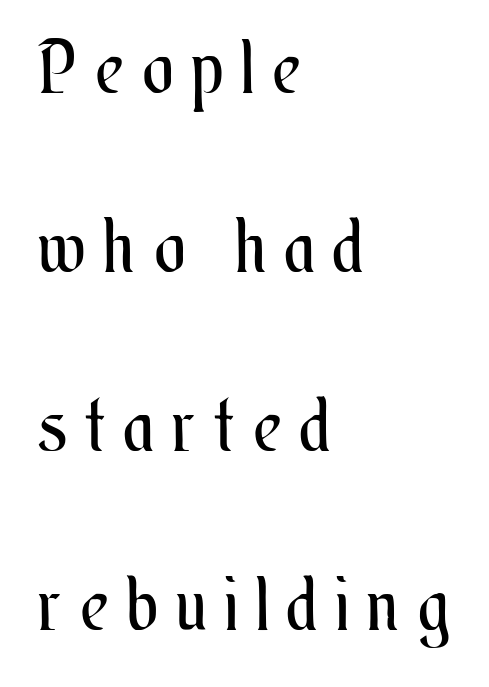
{"italic": "no", "bold": "no", "weight": "regular", "width": "condensed", "stroke_contrast": "medium", "x_height": "small", "monospaced": "no", "underline": "no", "align": "left", "line_spacing": "loose", "line_spacing_ratio": 2.45, "letter_spacing": "wide", "letter_spacing_em": 0.26, "glyph_px": 73}
